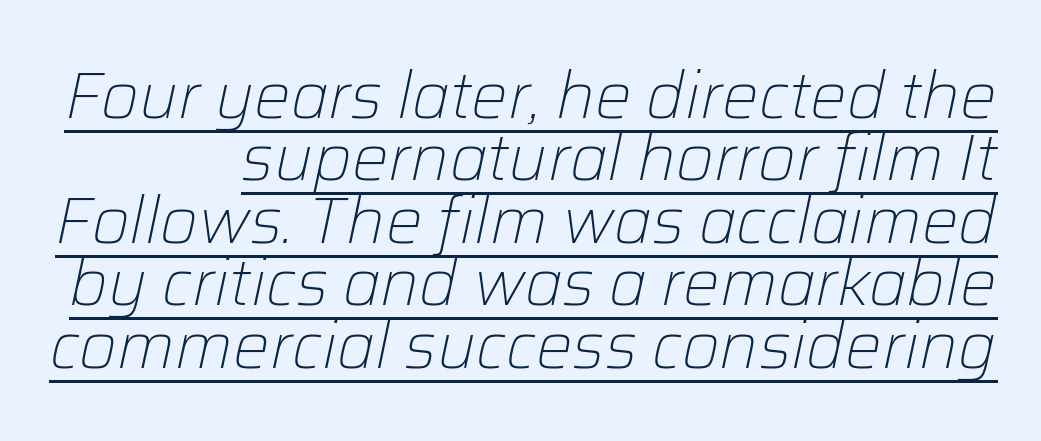
{"italic": "yes", "lean": "right", "slant_degrees": 12, "bold": "no", "weight": "light", "width": "normal", "stroke_contrast": "low", "x_height": "medium", "monospaced": "no", "underline": "yes", "line_spacing": "tight", "line_spacing_ratio": 0.96, "letter_spacing": "normal", "letter_spacing_em": 0.0, "glyph_px": 65}
